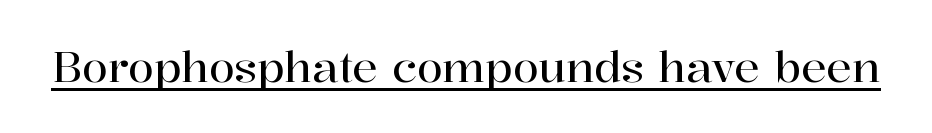
Q: Is the text italic (slanted)? A: No, it is upright.
Q: Is the typeface a serif or a sans-serif typeface? A: Serif.
Q: Is the text underlined? A: Yes.
Q: Is the spacing between letters normal or unusually wide? A: Normal.
Q: Width (condensed, normal, or wide)? A: Normal.
Q: Stroke contrast? A: High.
Q: x-height? A: Medium.
Q: Monospaced? A: No.
